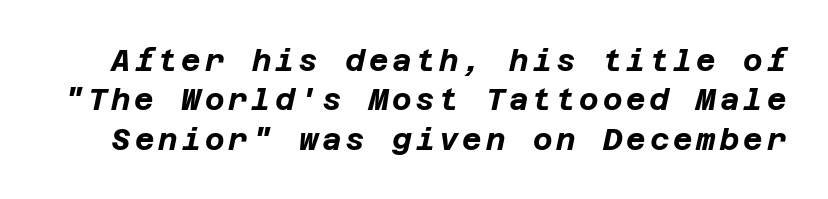
Baseline-to-baseline distance is the conventional proportion of letter height. The font's italic variant was chosen for this text. In terms of weight, the rendering is a true, heavy bold. Clear beneath every line of the passage.
